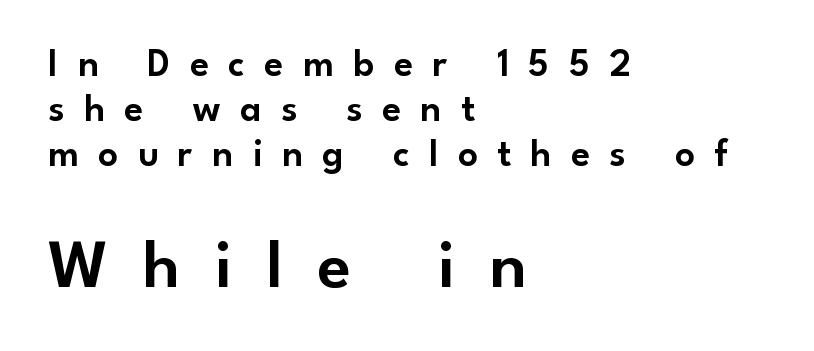
{"serif": "no", "italic": "no", "width": "normal", "stroke_contrast": "low", "x_height": "small", "monospaced": "no", "underline": "no", "align": "left", "line_spacing": "tight", "line_spacing_ratio": 1.15, "letter_spacing": "wide", "letter_spacing_em": 0.5, "larger_block": "second", "size_ratio": 1.77, "glyph_px": 69}
